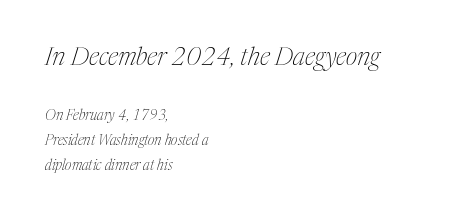
The image shows 25 px text type, italic (leaning right); set left-aligned, line spacing 1.77x, normal letter spacing, not underlined; the first (top) block is 1.79x larger.
